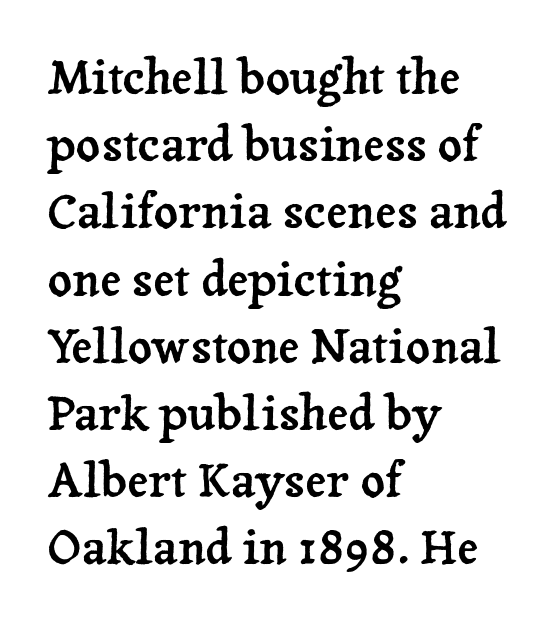
The image shows 47 px serif type, upright; set left-aligned, normal line spacing (1.43x), normal letter spacing, not underlined; low stroke contrast and a medium x-height.
